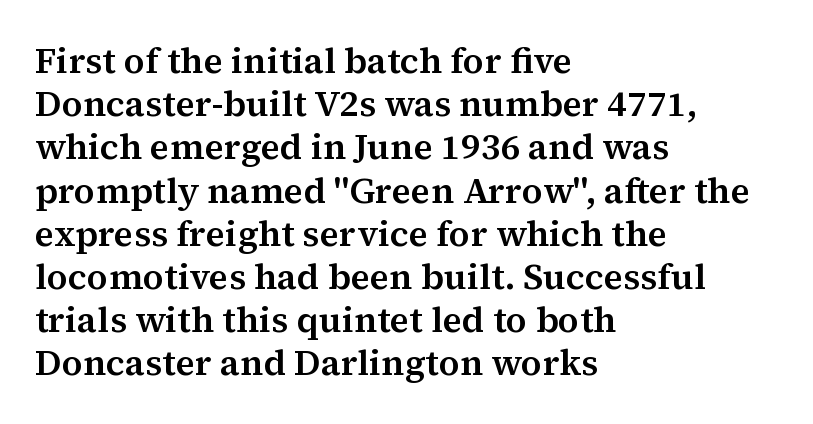
Q: Is the text italic (slanted)? A: No, it is upright.
Q: Is the typeface a serif or a sans-serif typeface? A: Serif.
Q: Is the text underlined? A: No.
Q: How is the paragraph aligned? A: Left-aligned.
Q: Is the spacing between letters normal or unusually wide? A: Normal.
Q: Width (condensed, normal, or wide)? A: Normal.
Q: Stroke contrast? A: Medium.
Q: x-height? A: Medium.
Q: Monospaced? A: No.
